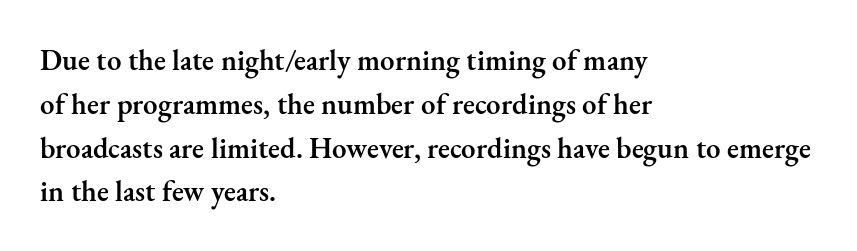
{"serif": "yes", "italic": "no", "bold": "semi", "weight": "semibold", "width": "normal", "stroke_contrast": "medium", "x_height": "small", "monospaced": "no", "underline": "no", "align": "left", "line_spacing": "normal", "line_spacing_ratio": 1.51, "letter_spacing": "normal", "letter_spacing_em": 0.0, "glyph_px": 29}
